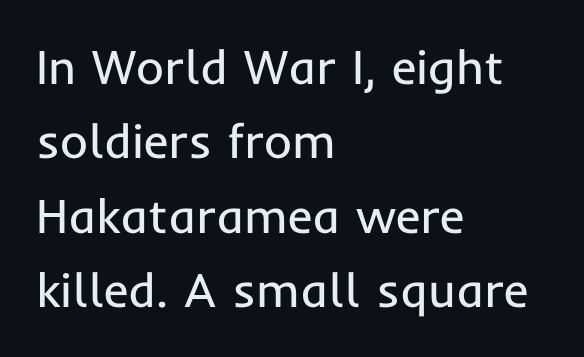
Q: Is the text bold? A: No.
Q: Is the text italic (slanted)? A: No, it is upright.
Q: Is the typeface a serif or a sans-serif typeface? A: Sans-serif.
Q: Is the text underlined? A: No.
Q: How is the paragraph aligned? A: Left-aligned.
Q: Is the spacing between letters normal or unusually wide? A: Normal.
Q: Is the spacing between lines tight, normal or loose? A: Normal.
Q: Width (condensed, normal, or wide)? A: Normal.
Q: Stroke contrast? A: Low.
Q: x-height? A: Medium.
Q: Monospaced? A: No.
